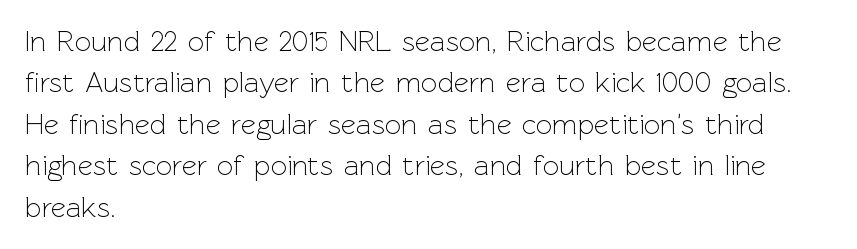
The letters stand upright; this is a roman face. Each letter keeps its own natural width here, so spacing adapts to shape. The specimen omits any rule beneath the text block's lines. A classic flush-left, rag-right setting is used for this passage. Horizontal bands of white between lines are of average thickness.
